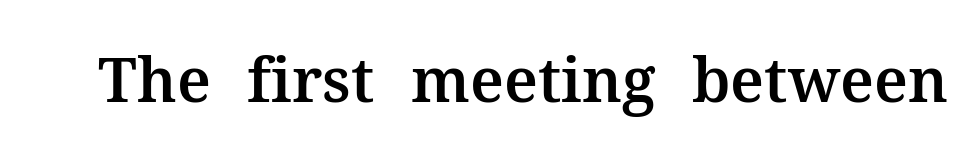
Any mark beneath the type? The region is blank. The font's upright variant was chosen for this text. Character widths vary here, with narrow letters taking less room than wide ones. The gaps between neighbouring characters are ordinary and unremarkable.
